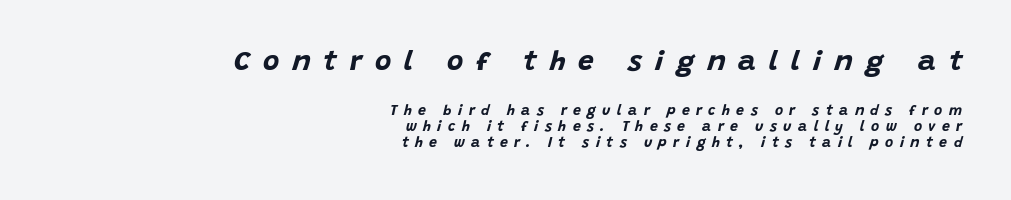
The image shows 28 px bold type, italic (leaning right); set right-aligned, tight line spacing (1.15x), unusually wide letter spacing (+0.46 em), not underlined; the first (top) block is 2.0x larger; low stroke contrast and a large x-height.
